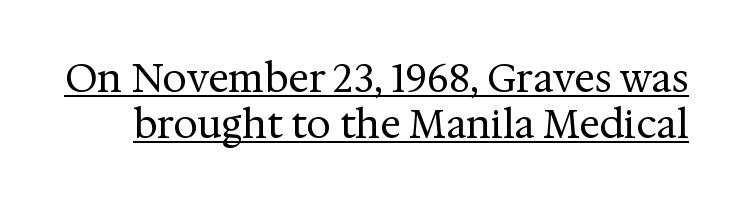
The image shows 39 px regular-weight serif type, upright; set line spacing 1.19x, normal letter spacing, underlined; medium stroke contrast and a medium x-height.
